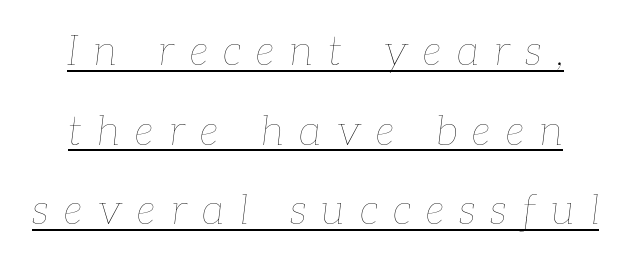
This sample uses an oblique cut, with every glyph tilted off the vertical. Proportional: the letters do not fall into vertical columns. Unbolded letterforms with no extra heft. The face used here is rendered with a markedly widened letterfit.
